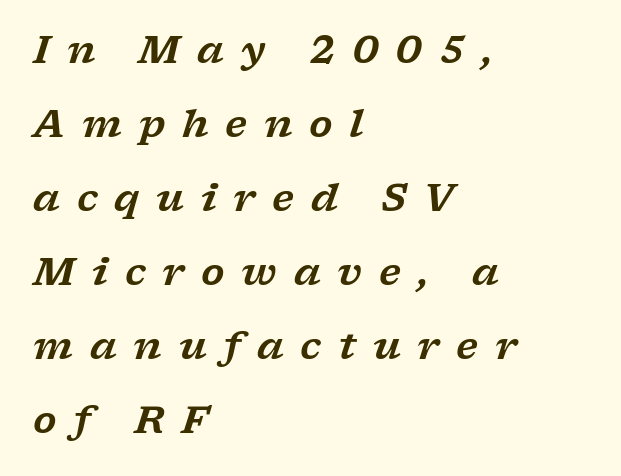
Character widths vary here, with narrow letters taking less room than wide ones. Notice how the stems are inclined rather than vertical — that's the hallmark of italics. The font family rendered here belongs to the serif group. Loosely led — the rows are spread out.
